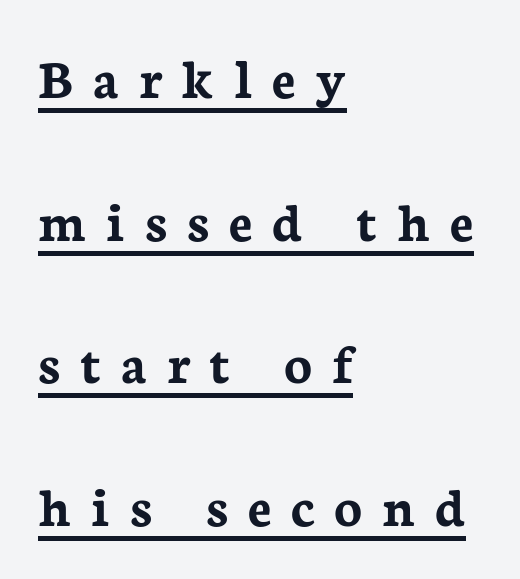
Q: Is the text bold? A: Yes.
Q: Is the text italic (slanted)? A: No, it is upright.
Q: Is the typeface a serif or a sans-serif typeface? A: Serif.
Q: Is the text underlined? A: Yes.
Q: How is the paragraph aligned? A: Left-aligned.
Q: Is the spacing between letters normal or unusually wide? A: Unusually wide.
Q: Is the spacing between lines tight, normal or loose? A: Loose.
Q: Width (condensed, normal, or wide)? A: Normal.
Q: Stroke contrast? A: Low.
Q: x-height? A: Medium.
Q: Monospaced? A: No.
